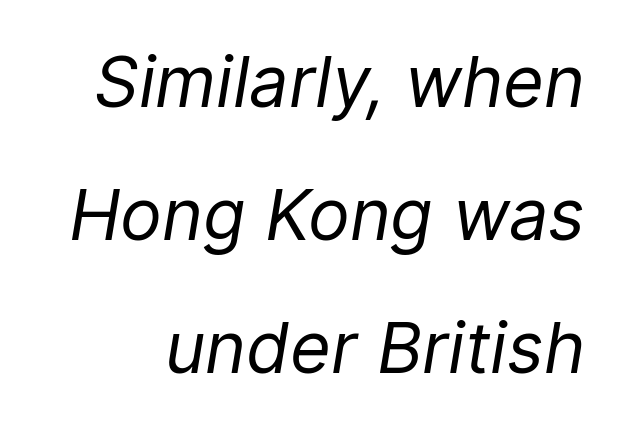
These glyphs show unthickened strokes, regular width or finer. Descender tails drop into unmarked territory. In terms of leading, this rendering errs on the spacious side. Does the lettering tilt? It does — this is italic. Here the designer chose a conventional face with non-uniform glyph widths.
